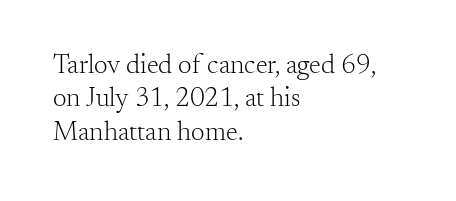
{"italic": "no", "bold": "no", "underline": "no", "align": "left", "line_spacing_ratio": 1.24, "letter_spacing": "normal", "letter_spacing_em": 0.0, "glyph_px": 27}
